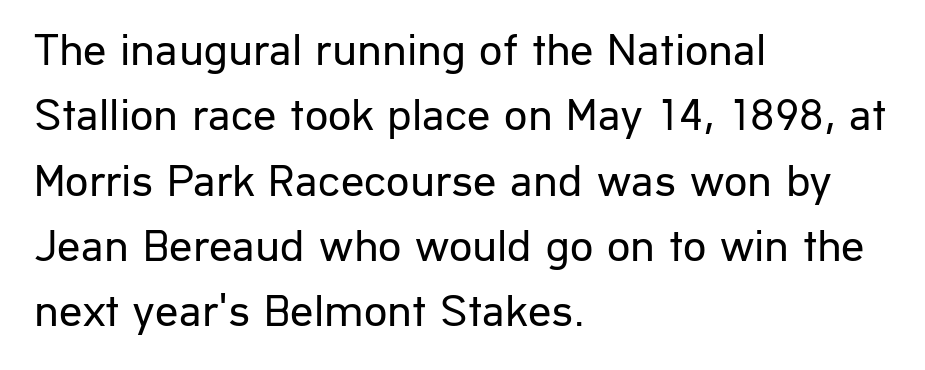
The rendering keeps characters at their native spacing. These lines sit exactly where default settings would place them. Note the varied advance widths — an 'i' is clearly narrower than an 'm'. A student would call this left alignment; a typographer would say flush left, rag right.
